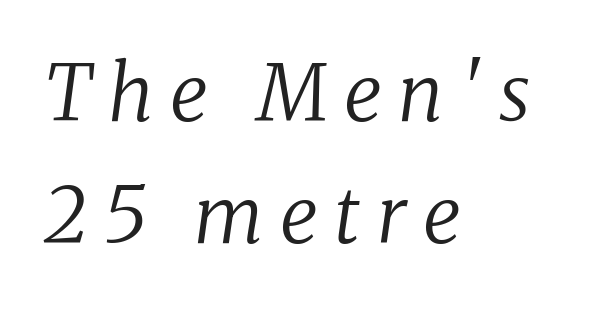
{"serif": "yes", "italic": "yes", "lean": "right", "slant_degrees": 8, "bold": "no", "weight": "regular", "width": "normal", "stroke_contrast": "low", "x_height": "medium", "monospaced": "no", "underline": "no", "align": "left", "line_spacing": "normal", "line_spacing_ratio": 1.56, "letter_spacing": "wide", "letter_spacing_em": 0.21, "glyph_px": 78}
